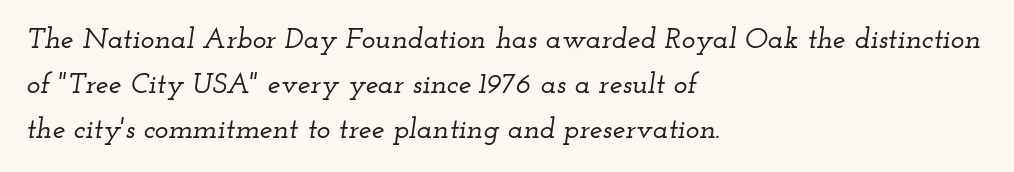
{"serif": "yes", "italic": "yes", "lean": "right", "slant_degrees": 12, "width": "wide", "stroke_contrast": "low", "x_height": "small", "monospaced": "no", "underline": "no", "align": "left", "line_spacing": "normal", "line_spacing_ratio": 1.55, "letter_spacing": "normal", "letter_spacing_em": 0.0, "glyph_px": 29}
